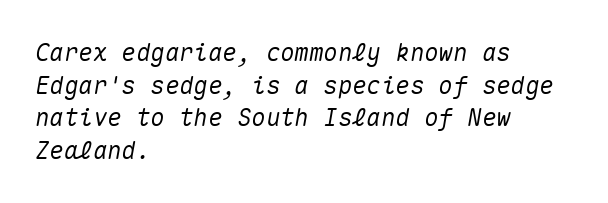
{"italic": "yes", "lean": "right", "slant_degrees": 10, "underline": "no", "align": "left", "line_spacing": "normal", "line_spacing_ratio": 1.36, "letter_spacing": "normal", "letter_spacing_em": 0.0, "glyph_px": 24}
